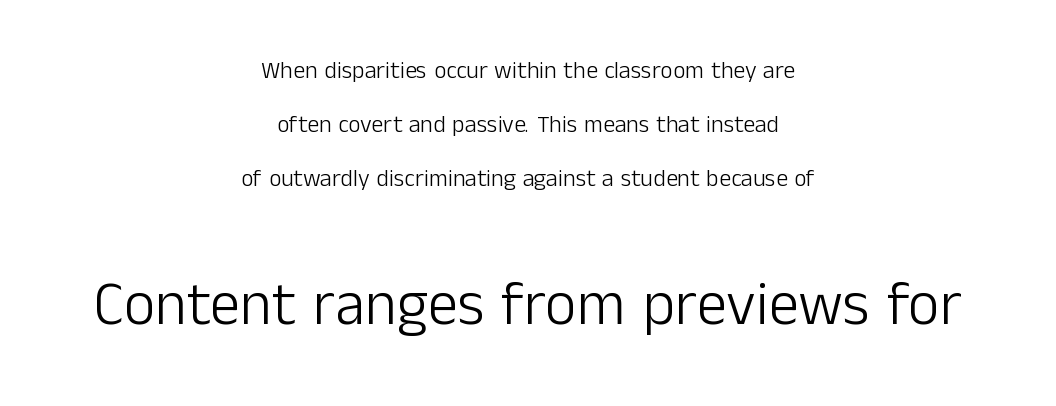
{"serif": "no", "italic": "no", "bold": "no", "weight": "light", "width": "normal", "stroke_contrast": "low", "x_height": "medium", "monospaced": "no", "underline": "no", "align": "center", "line_spacing": "loose", "line_spacing_ratio": 2.24, "letter_spacing": "normal", "letter_spacing_em": 0.0, "larger_block": "second", "size_ratio": 2.54, "glyph_px": 61}
